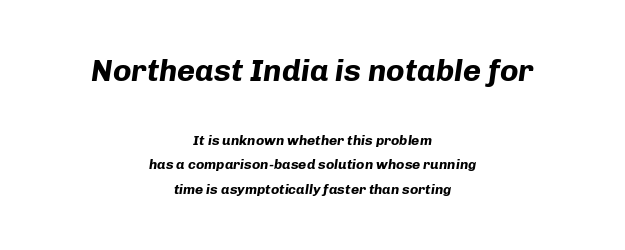
The image shows 31 px bold type, italic (leaning right); set centered, line spacing 1.77x, normal letter spacing, not underlined; the first (top) block is 2.21x larger; low stroke contrast and a medium x-height.
